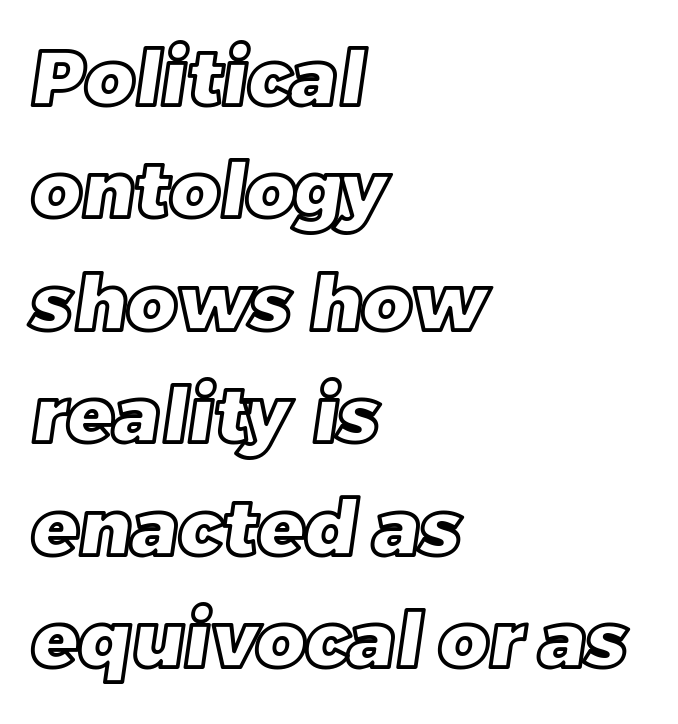
Q: Is the text underlined? A: No.
Q: How is the paragraph aligned? A: Left-aligned.
Q: Is the spacing between letters normal or unusually wide? A: Normal.
Q: Is the spacing between lines tight, normal or loose? A: Normal.
Q: Width (condensed, normal, or wide)? A: Normal.
Q: x-height? A: Large.
Q: Monospaced? A: No.
